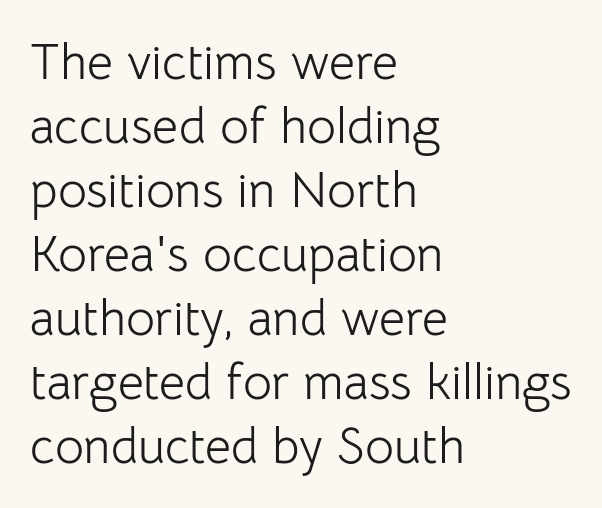
{"serif": "no", "italic": "no", "bold": "no", "weight": "light", "width": "normal", "stroke_contrast": "low", "x_height": "medium", "monospaced": "no", "underline": "no", "align": "left", "line_spacing": "normal", "line_spacing_ratio": 1.28, "letter_spacing": "normal", "letter_spacing_em": 0.0, "glyph_px": 50}
